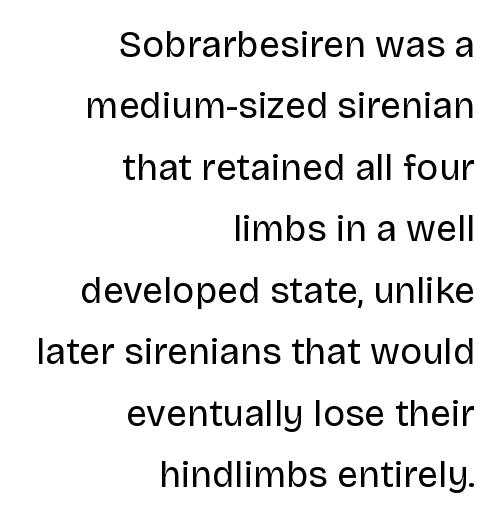
Look at the tracking — it's just the regular setting, nothing added. The rendering uses natural spacing where letterforms have individual widths. If you drew a line through each stem, it would be perfectly vertical. The typesetting does not lean heavy: it is not bold. The designer left line spacing at the default.
